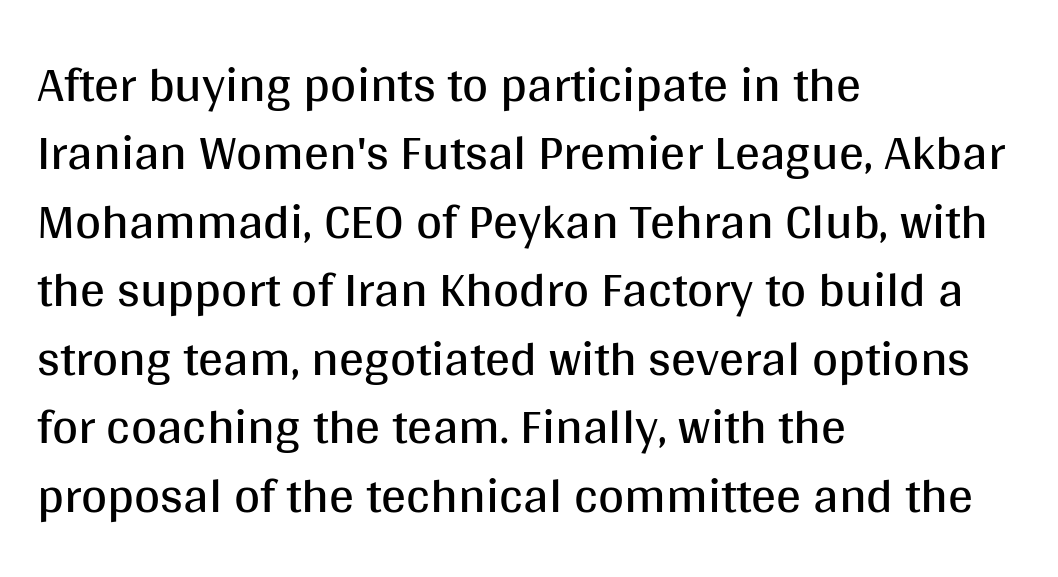
{"serif": "no", "italic": "no", "bold": "no", "weight": "regular", "width": "normal", "stroke_contrast": "medium", "x_height": "large", "monospaced": "no", "underline": "no", "align": "left", "line_spacing": "normal", "line_spacing_ratio": 1.37, "letter_spacing": "normal", "letter_spacing_em": 0.0, "glyph_px": 50}
